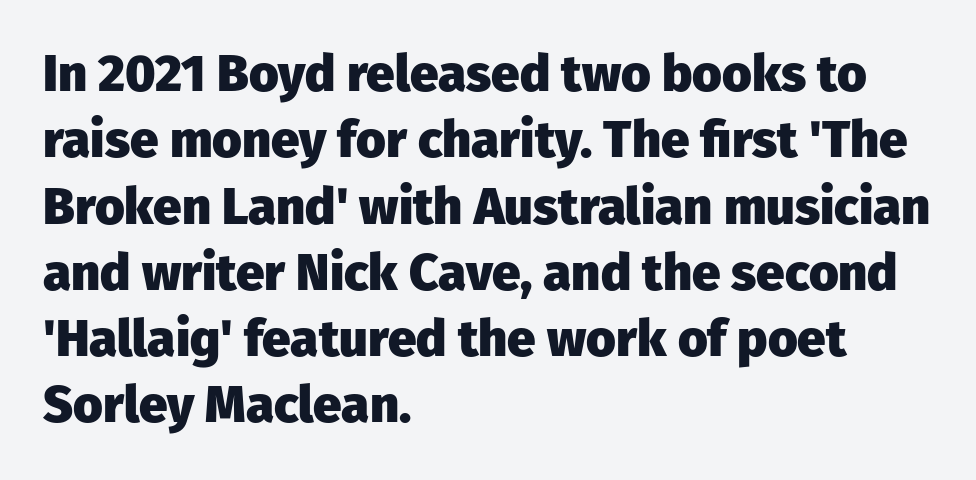
The tracking reads as untouched default to a designer's eye. Normally led — the rows are evenly, conventionally spaced. Examine the stroke ends and you'll find no serifs. As a designer I'd log this as weight 700, bold. Check the space under the baseline: it is left empty.
